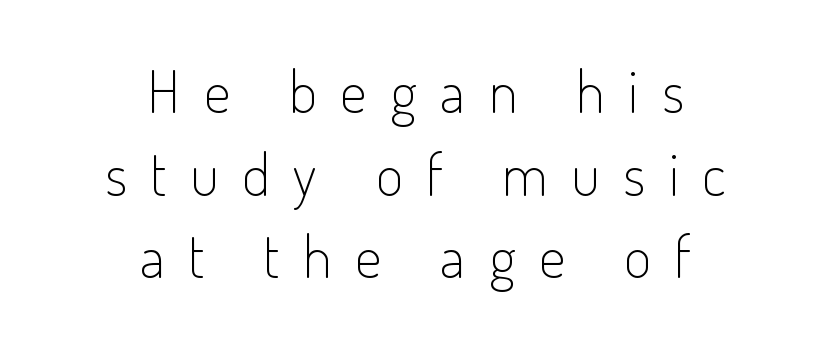
The image shows 59 px light, condensed sans-serif type, upright; set centered, normal line spacing (1.4x), unusually wide letter spacing (+0.4 em), not underlined; low stroke contrast and a small x-height.
